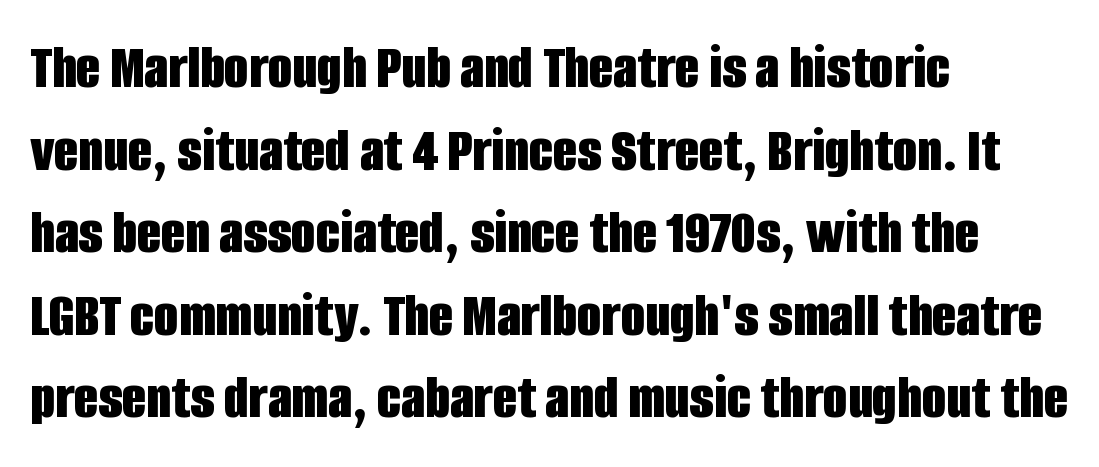
The image shows 63 px bold, condensed sans-serif type, upright; set left-aligned, normal line spacing (1.31x), normal letter spacing, not underlined; low stroke contrast and a large x-height.
